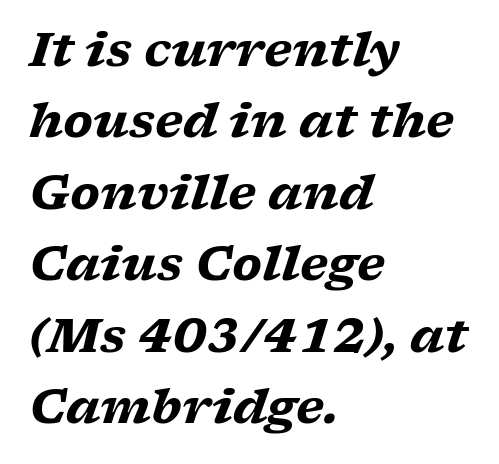
{"serif": "yes", "italic": "yes", "lean": "right", "slant_degrees": 17, "bold": "yes", "weight": "heavy", "width": "wide", "stroke_contrast": "low", "x_height": "medium", "monospaced": "no", "underline": "no", "align": "left", "line_spacing": "normal", "line_spacing_ratio": 1.52, "letter_spacing": "normal", "letter_spacing_em": 0.0, "glyph_px": 47}
